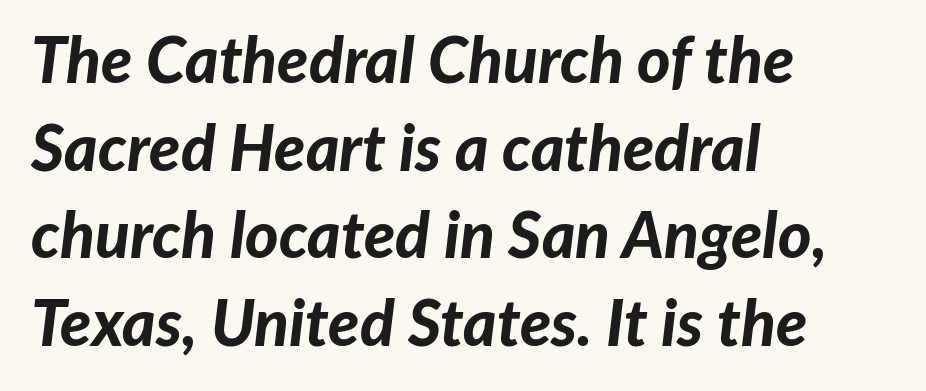
Q: Is the text bold? A: Yes.
Q: Is the text italic (slanted)? A: Yes, it leans right by about 7 degrees.
Q: Is the text underlined? A: No.
Q: How is the paragraph aligned? A: Left-aligned.
Q: Is the spacing between letters normal or unusually wide? A: Normal.
Q: Is the spacing between lines tight, normal or loose? A: Normal.
Q: Width (condensed, normal, or wide)? A: Normal.
Q: Stroke contrast? A: Low.
Q: x-height? A: Medium.
Q: Monospaced? A: No.
